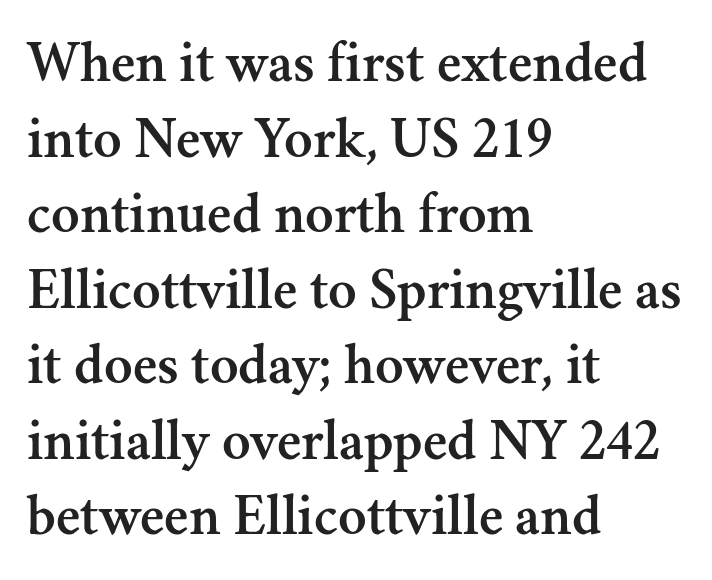
The image shows 59 px serif type, upright; set left-aligned, normal line spacing (1.28x), normal letter spacing, not underlined; medium stroke contrast and a small x-height.
